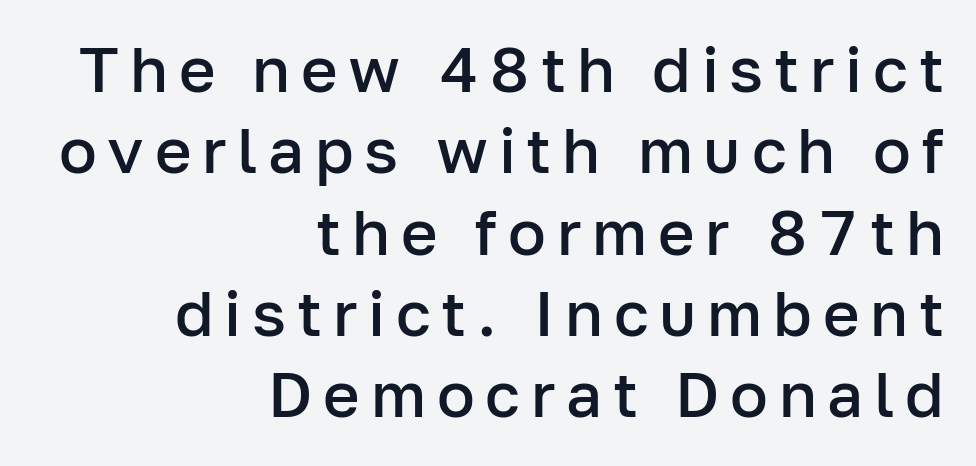
The image shows 63 px semibold sans-serif type, upright; set right-aligned, normal line spacing (1.29x), not underlined; low stroke contrast and a medium x-height.
